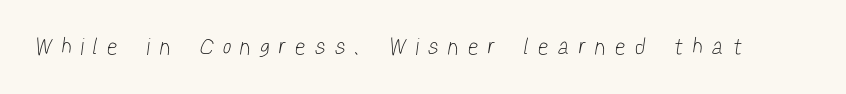
The image shows 23 px text type; set unusually wide letter spacing (+0.48 em), not underlined.
